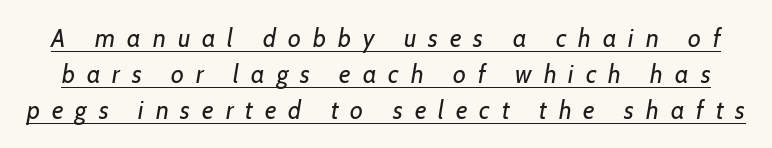
{"bold": "no", "underline": "yes", "line_spacing": "normal", "line_spacing_ratio": 1.44, "letter_spacing": "wide", "letter_spacing_em": 0.48, "glyph_px": 25}
